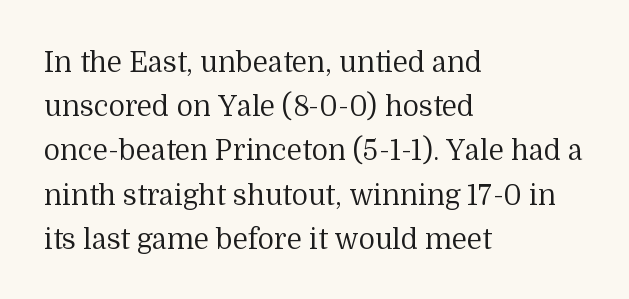
The image shows 28 px regular-weight serif type, upright; set left-aligned, normal line spacing (1.58x), normal letter spacing, not underlined; medium stroke contrast and a medium x-height.
